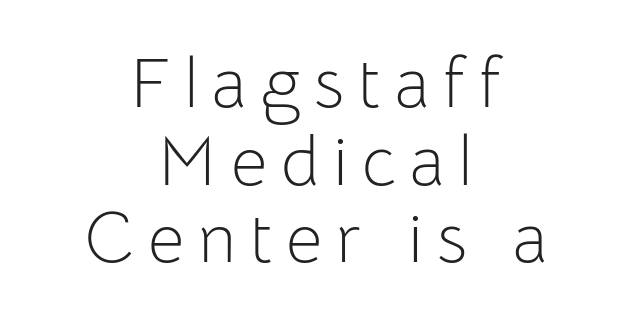
{"serif": "no", "italic": "no", "bold": "no", "weight": "light", "width": "normal", "stroke_contrast": "low", "x_height": "medium", "monospaced": "no", "underline": "no", "align": "center", "line_spacing": "tight", "line_spacing_ratio": 1.11, "letter_spacing": "wide", "letter_spacing_em": 0.2, "glyph_px": 70}
